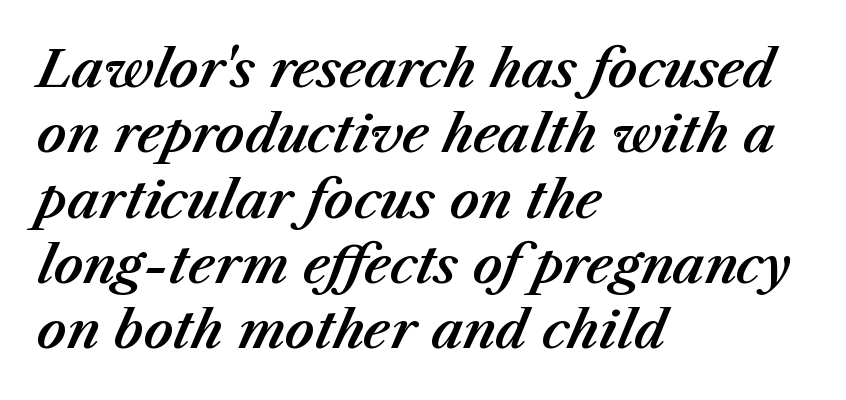
Q: Is the text italic (slanted)? A: Yes, it leans right by about 23 degrees.
Q: Is the text underlined? A: No.
Q: How is the paragraph aligned? A: Left-aligned.
Q: Is the spacing between letters normal or unusually wide? A: Normal.
Q: Is the spacing between lines tight, normal or loose? A: Normal.
Q: Width (condensed, normal, or wide)? A: Normal.
Q: Stroke contrast? A: Medium.
Q: x-height? A: Medium.
Q: Monospaced? A: No.
